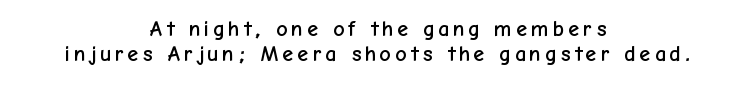
The image shows 22 px text type, upright; set centered, tight line spacing (1.14x), not underlined.
